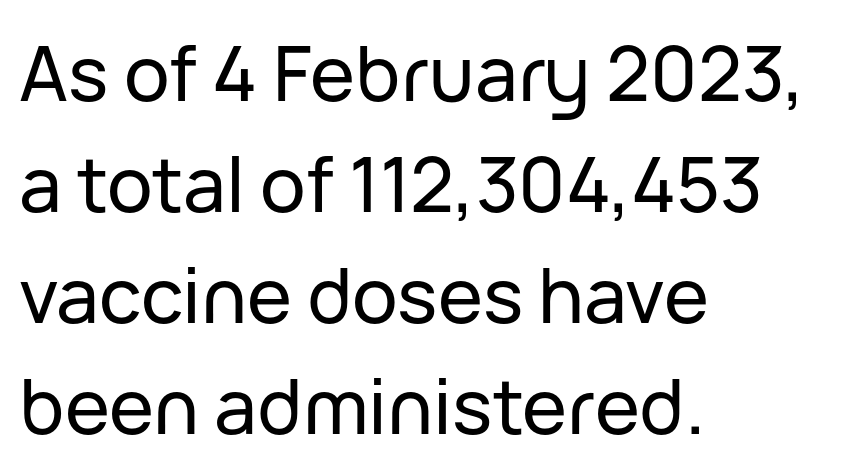
Q: Is the text italic (slanted)? A: No, it is upright.
Q: Is the typeface a serif or a sans-serif typeface? A: Sans-serif.
Q: Is the text underlined? A: No.
Q: How is the paragraph aligned? A: Left-aligned.
Q: Is the spacing between letters normal or unusually wide? A: Normal.
Q: Is the spacing between lines tight, normal or loose? A: Normal.
Q: Width (condensed, normal, or wide)? A: Normal.
Q: Stroke contrast? A: Low.
Q: x-height? A: Medium.
Q: Monospaced? A: No.
